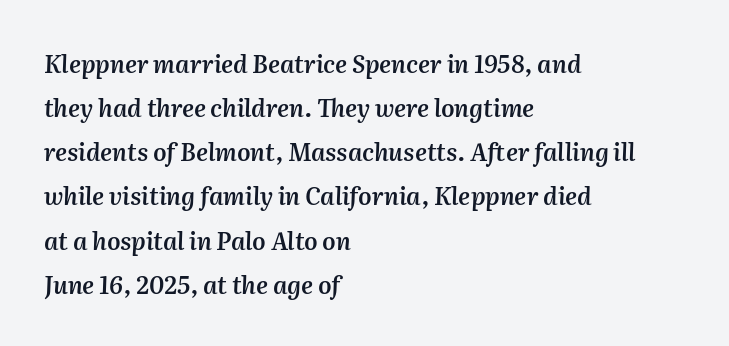
{"italic": "yes", "lean": "right", "slant_degrees": 2, "bold": "semi", "underline": "no", "align": "left", "line_spacing_ratio": 1.84, "letter_spacing": "normal", "letter_spacing_em": 0.0, "glyph_px": 24}
